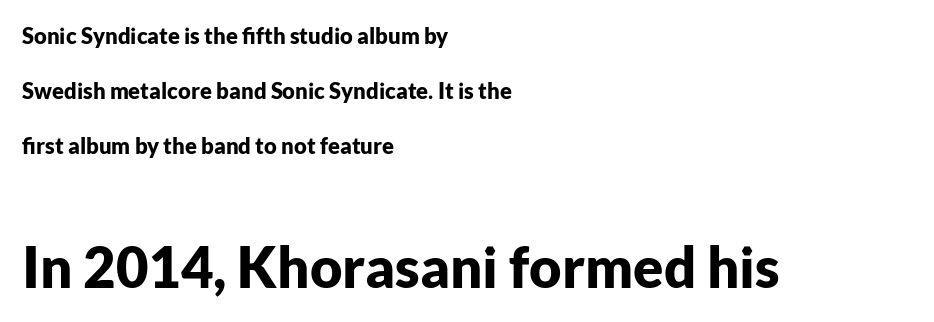
{"serif": "no", "italic": "no", "bold": "yes", "weight": "bold", "width": "normal", "stroke_contrast": "low", "x_height": "medium", "monospaced": "no", "underline": "no", "align": "left", "line_spacing": "loose", "line_spacing_ratio": 2.5, "letter_spacing": "normal", "letter_spacing_em": 0.0, "larger_block": "second", "size_ratio": 2.55, "glyph_px": 56}
